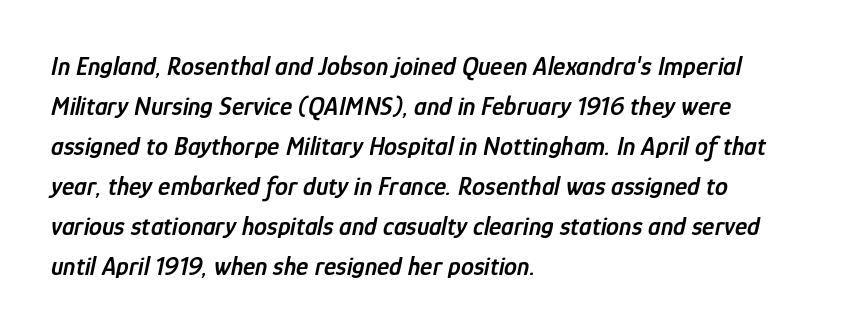
Q: Is the text bold? A: Semi-bold.
Q: Is the text italic (slanted)? A: Yes, it leans right by about 12 degrees.
Q: Is the text underlined? A: No.
Q: How is the paragraph aligned? A: Left-aligned.
Q: Is the spacing between letters normal or unusually wide? A: Normal.
Q: Is the spacing between lines tight, normal or loose? A: Normal.
